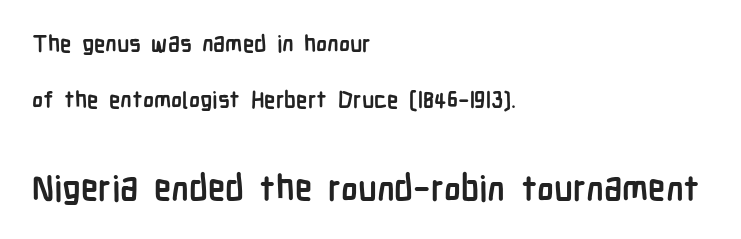
The image shows 35 px semibold, condensed sans-serif type, upright; set left-aligned, loose line spacing (2.42x), normal letter spacing, not underlined; the second (bottom) block is 1.52x larger; low stroke contrast and a medium x-height.
